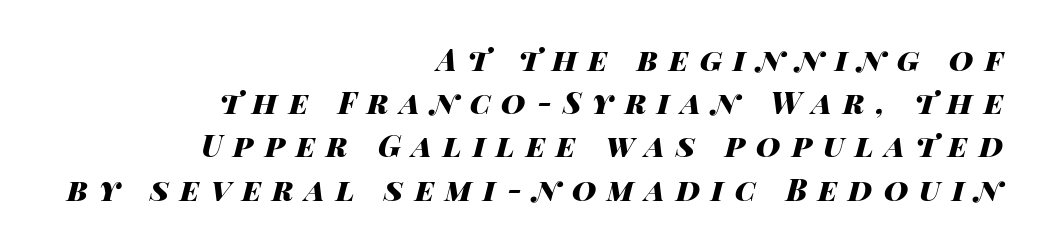
Q: Is the text bold? A: Yes.
Q: Is the text italic (slanted)? A: Yes, it leans right by about 14 degrees.
Q: Is the text underlined? A: No.
Q: How is the paragraph aligned? A: Right-aligned.
Q: Is the spacing between letters normal or unusually wide? A: Unusually wide.
Q: Is the spacing between lines tight, normal or loose? A: Normal.
Q: Width (condensed, normal, or wide)? A: Wide.
Q: Stroke contrast? A: High.
Q: x-height? A: Large.
Q: Monospaced? A: No.
